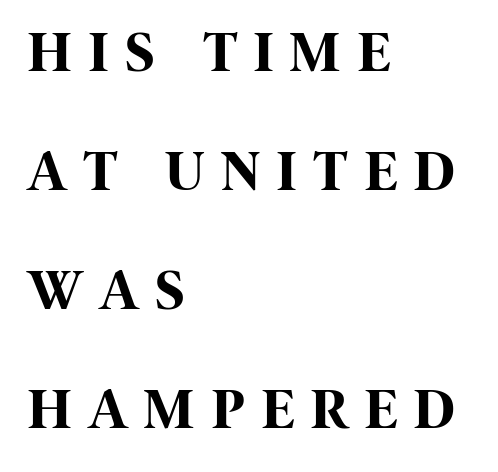
The image shows 58 px bold, condensed sans-serif type, upright; set left-aligned, loose line spacing (2.05x), unusually wide letter spacing (+0.31 em), not underlined; high stroke contrast and a large x-height.
